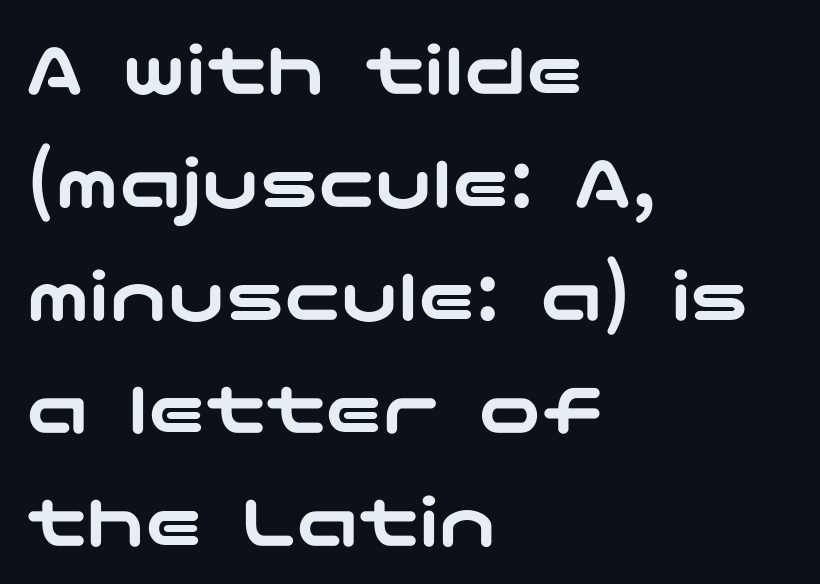
Q: Is the text italic (slanted)? A: No, it is upright.
Q: Is the typeface a serif or a sans-serif typeface? A: Sans-serif.
Q: Is the text underlined? A: No.
Q: How is the paragraph aligned? A: Left-aligned.
Q: Is the spacing between letters normal or unusually wide? A: Normal.
Q: Is the spacing between lines tight, normal or loose? A: Normal.
Q: Width (condensed, normal, or wide)? A: Wide.
Q: Stroke contrast? A: Low.
Q: x-height? A: Medium.
